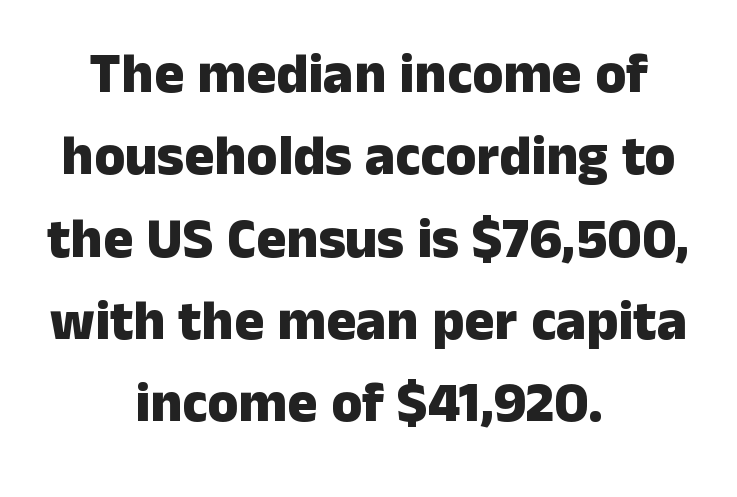
The image shows 56 px heavy sans-serif type, upright; set centered, normal line spacing (1.47x), normal letter spacing, not underlined; low stroke contrast and a medium x-height.
